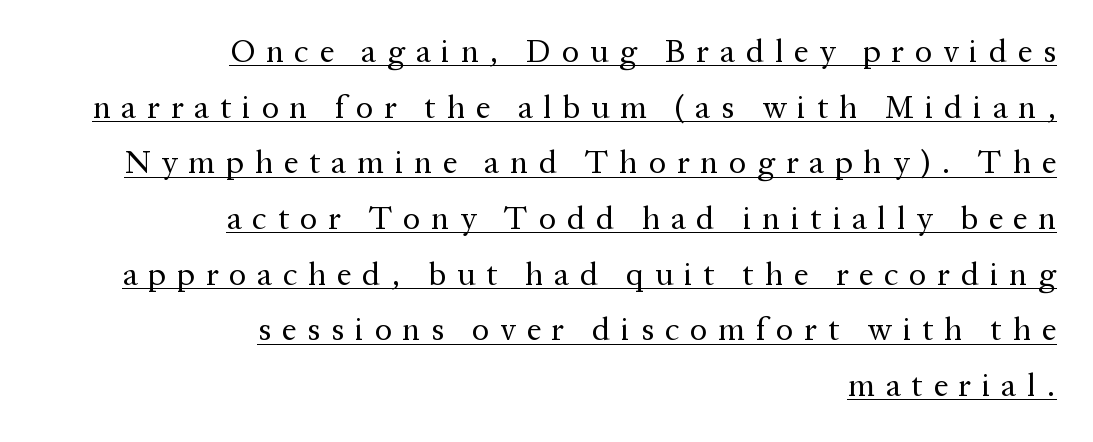
{"serif": "yes", "italic": "no", "bold": "no", "weight": "regular", "width": "normal", "stroke_contrast": "medium", "x_height": "medium", "monospaced": "no", "underline": "yes", "align": "right", "line_spacing_ratio": 1.74, "letter_spacing": "wide", "letter_spacing_em": 0.34, "glyph_px": 32}
